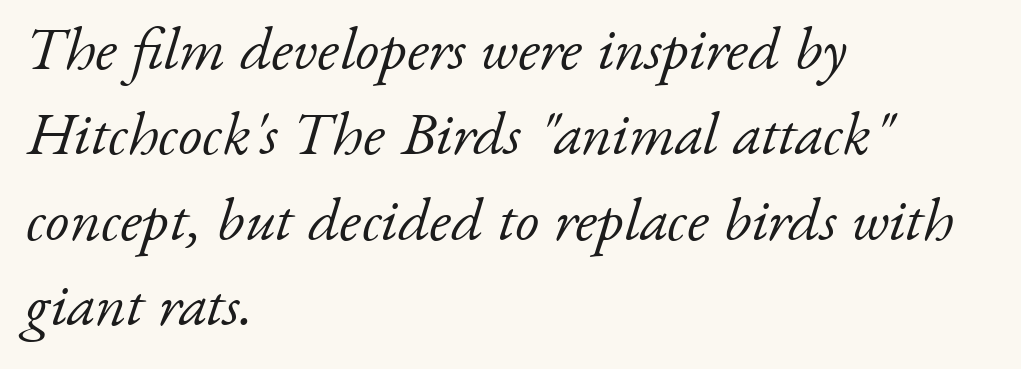
If you drew a ruler down the left edge, every line would touch it. Students, observe: this is what conventionally led text looks like. The font's italic variant was chosen for this text. You can tell from the footed stems that serif type was used.
